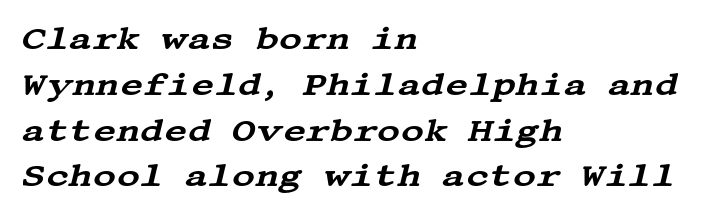
The image shows 32 px wide serif type, italic (leaning right); set left-aligned, normal line spacing (1.43x), normal letter spacing, not underlined; medium stroke contrast and a large x-height.
